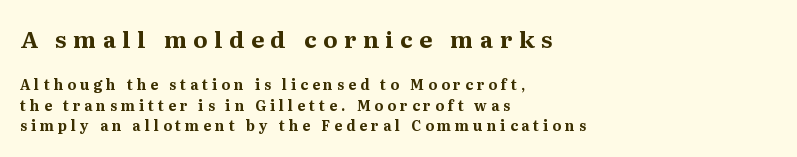
The image shows 23 px bold type, upright; set left-aligned, normal line spacing (1.49x), unusually wide letter spacing (+0.29 em), not underlined; the first (top) block is 1.64x larger.
